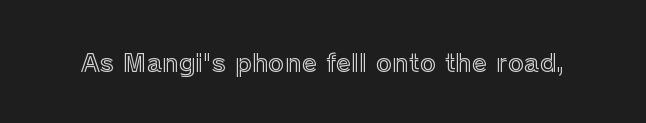
If you drew a line through each stem, it would be perfectly vertical. Characters follow at the spacing the type designer built in. The words here are not underlined.
